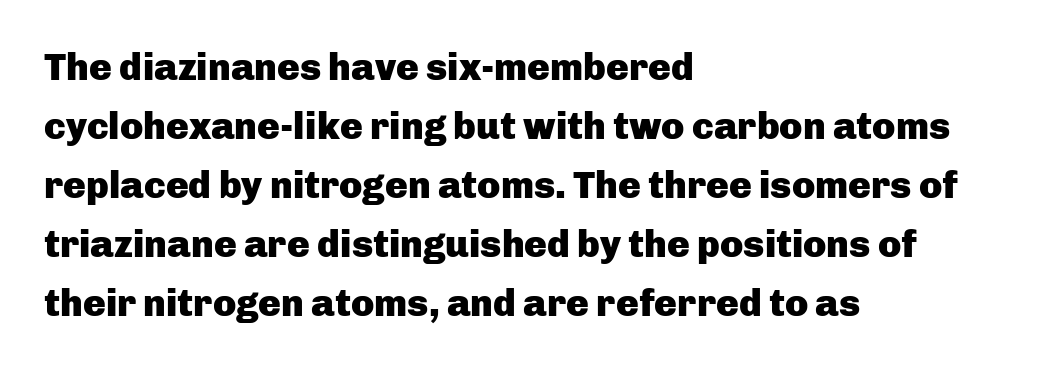
The image shows 38 px heavy sans-serif type, upright; set left-aligned, normal line spacing (1.55x), normal letter spacing, not underlined; low stroke contrast and a medium x-height.
